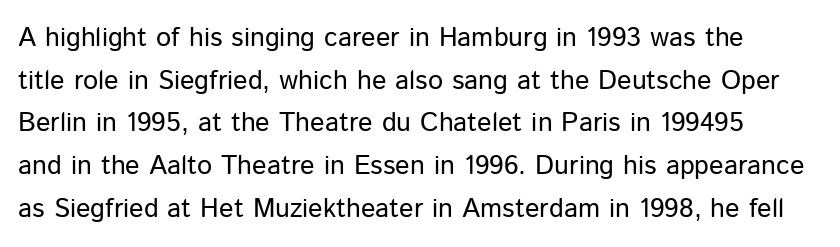
Lines of text with bare space underneath. Students, observe: this is what conventionally led text looks like. Does extra space separate the letters? No, they use regular spacing. Every character sits straight up, as roman type does. Ink coverage per letter is moderate at most.
